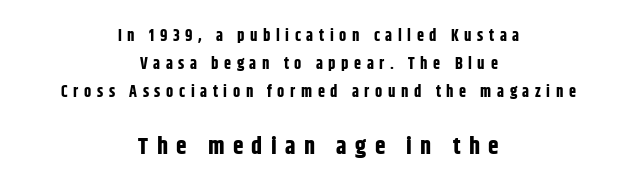
The image shows 24 px bold type, upright; set centered, line spacing 1.76x, unusually wide letter spacing (+0.35 em), not underlined; the second (bottom) block is 1.5x larger.
